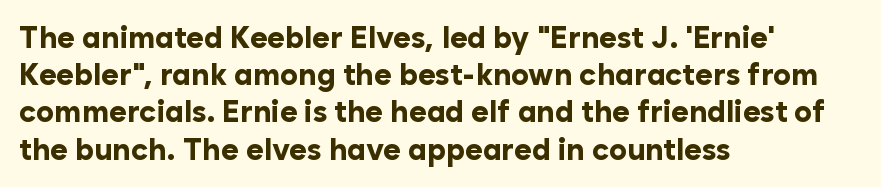
The image shows 30 px bold sans-serif type, upright; set left-aligned, line spacing 1.24x, normal letter spacing, not underlined; low stroke contrast and a medium x-height.
